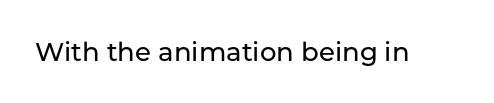
{"italic": "no", "underline": "no", "letter_spacing": "normal", "letter_spacing_em": 0.0, "glyph_px": 26}
